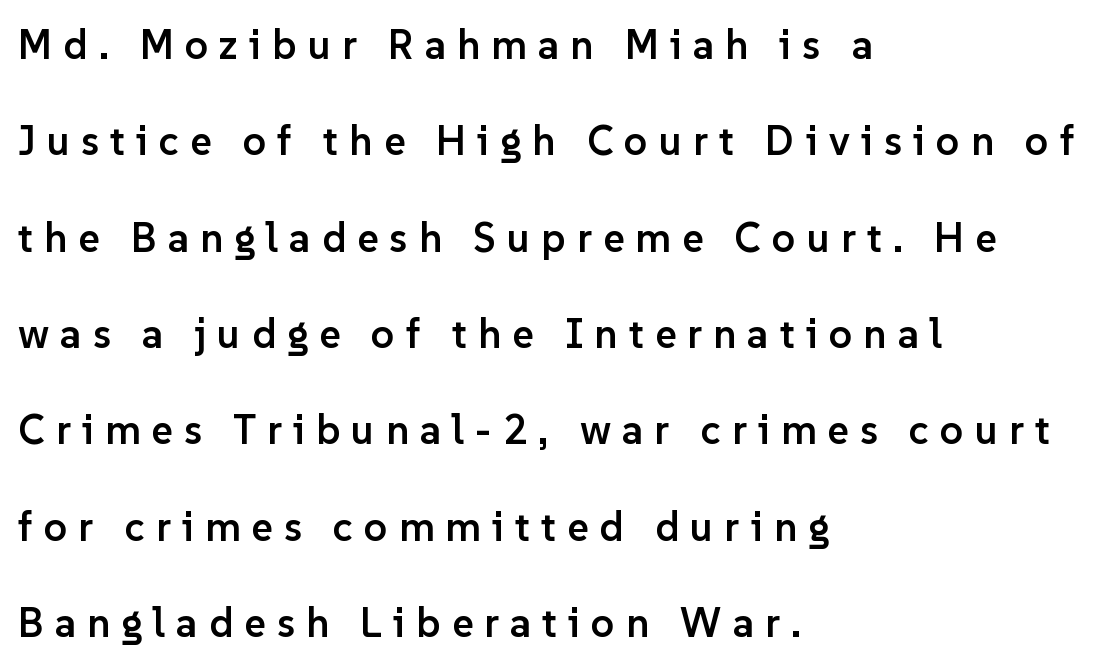
Spacing verdict: proportional, widths tailored to each character. The type is letterspaced generously, with wide tracking. Horizontal bands of white between lines are thick stripes. These lines stack with their left ends in a neat column. Regarding serifs, this sample does without them.
